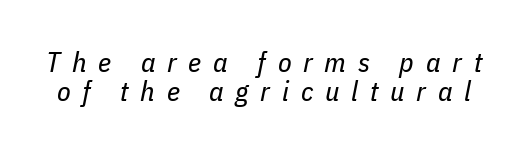
Think standard paragraph weight, or any step lighter than that. Compared with typical paragraphs, the rows here are closer together. Plain, unruled lines of type. When letters slant like this, we call the style italic.
